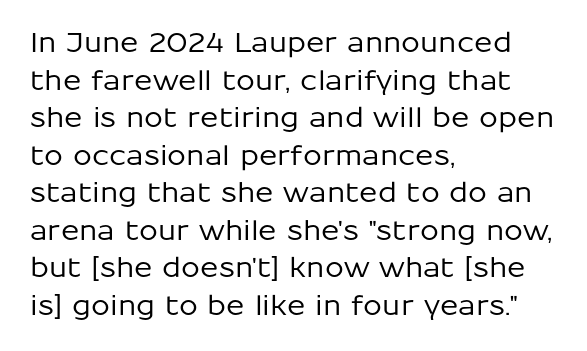
The image shows 27 px text type, upright; set left-aligned, normal line spacing (1.39x), normal letter spacing, not underlined.
